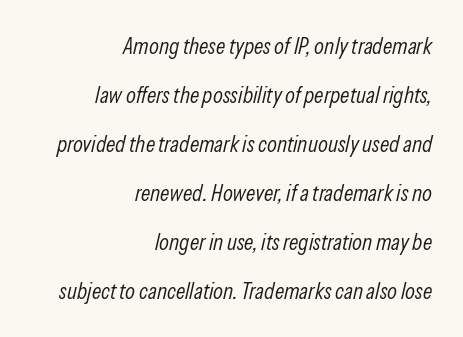
Stem width sits at or under what a default text font uses. Nothing unusual about the tracking: characters are spaced as the font intends. A typesetter would mark this as italic. Leading: increased. All the whitespace from short lines collects on the left.
